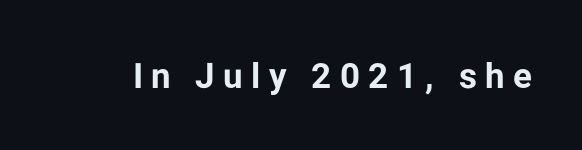
{"serif": "no", "italic": "no", "bold": "yes", "weight": "bold", "width": "normal", "stroke_contrast": "low", "x_height": "medium", "monospaced": "no", "underline": "no", "letter_spacing": "wide", "letter_spacing_em": 0.24, "glyph_px": 35}
